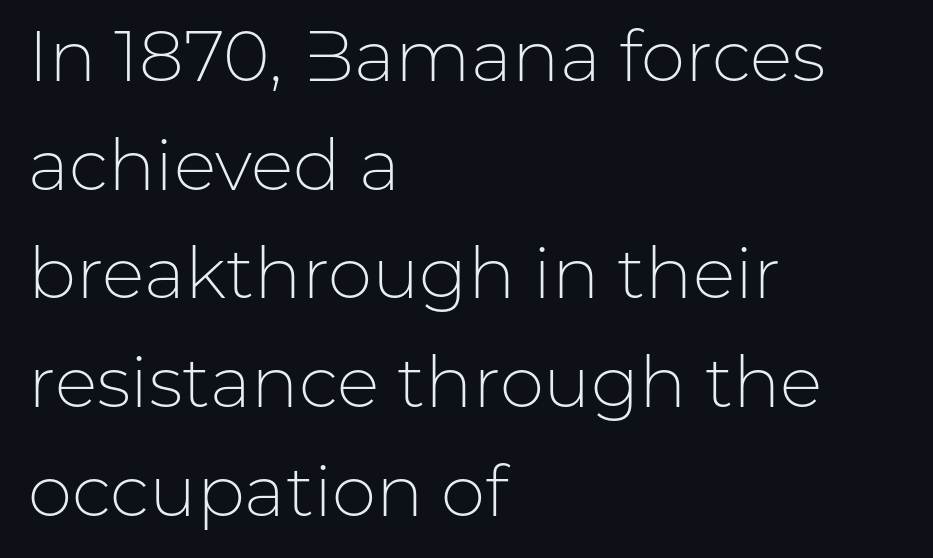
Q: Is the text bold? A: No.
Q: Is the text italic (slanted)? A: No, it is upright.
Q: Is the typeface a serif or a sans-serif typeface? A: Sans-serif.
Q: Is the text underlined? A: No.
Q: How is the paragraph aligned? A: Left-aligned.
Q: Is the spacing between letters normal or unusually wide? A: Normal.
Q: Is the spacing between lines tight, normal or loose? A: Normal.
Q: Width (condensed, normal, or wide)? A: Normal.
Q: Stroke contrast? A: Low.
Q: x-height? A: Medium.
Q: Monospaced? A: No.
